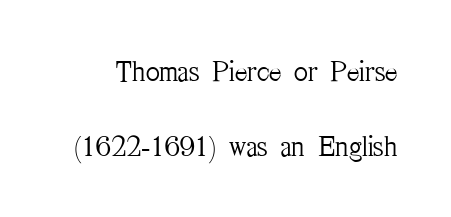
The image shows 30 px light, condensed serif type, upright; set loose line spacing (2.49x), normal letter spacing, not underlined; medium stroke contrast and a medium x-height.
